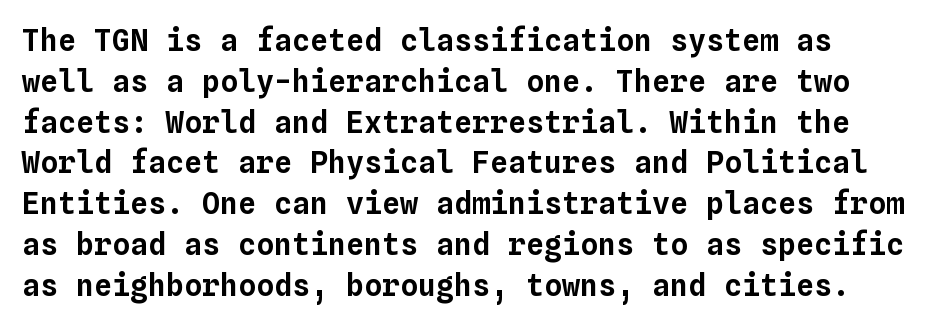
The image shows 30 px text type, upright, monospaced; set normal line spacing (1.36x), normal letter spacing, not underlined; low stroke contrast and a medium x-height.
